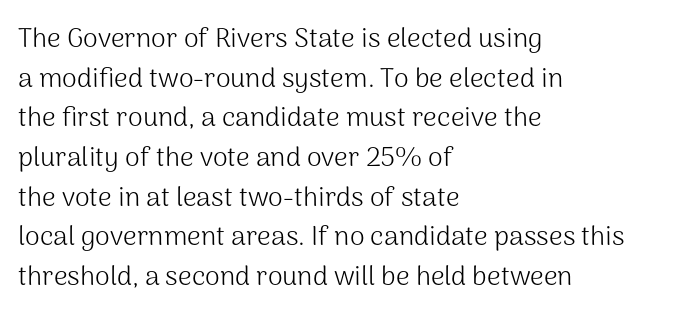
The image shows 27 px text type, upright; set left-aligned, normal line spacing (1.47x), normal letter spacing, not underlined.
